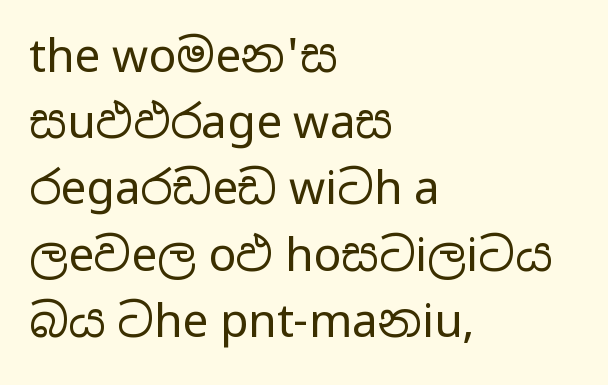
{"serif": "no", "italic": "no", "bold": "no", "weight": "regular", "width": "wide", "stroke_contrast": "low", "x_height": "medium", "monospaced": "no", "underline": "no", "align": "left", "line_spacing": "normal", "line_spacing_ratio": 1.44, "letter_spacing": "normal", "letter_spacing_em": 0.0, "glyph_px": 46}
